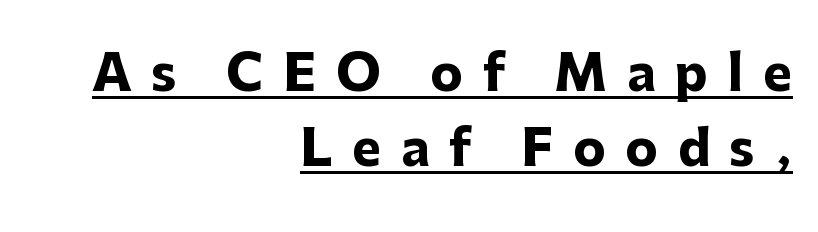
Each new line begins a customary step beneath the previous one. This rendering uses right alignment, leaving the left contour irregular. A full-strength bold gives these letters their thick strokes. A typesetter would call this proportional, since set widths differ per character.
